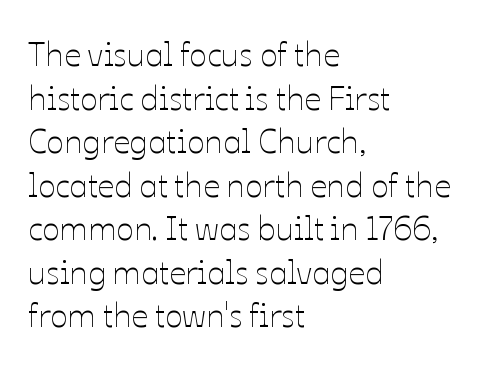
The image shows 33 px thin type, upright; set left-aligned, normal line spacing (1.32x), normal letter spacing, not underlined; low stroke contrast and a medium x-height.
